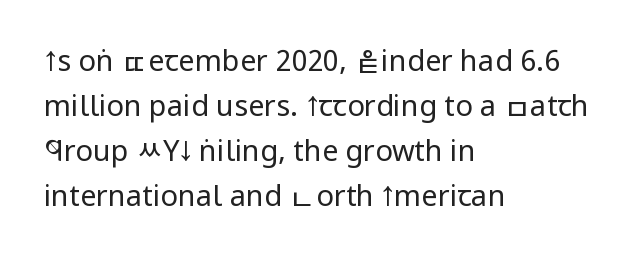
Q: Is the text bold? A: No.
Q: Is the text italic (slanted)? A: No, it is upright.
Q: Is the typeface a serif or a sans-serif typeface? A: Sans-serif.
Q: Is the text underlined? A: No.
Q: How is the paragraph aligned? A: Left-aligned.
Q: Is the spacing between letters normal or unusually wide? A: Normal.
Q: Is the spacing between lines tight, normal or loose? A: Normal.
Q: Width (condensed, normal, or wide)? A: Condensed.
Q: Stroke contrast? A: Low.
Q: x-height? A: Large.
Q: Monospaced? A: No.
